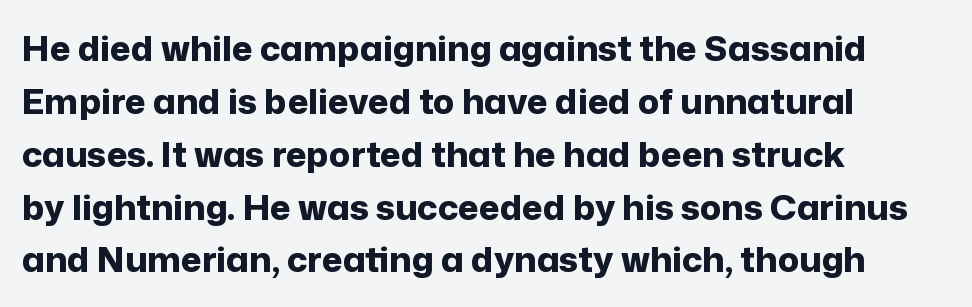
Ordinary non-slanted type is in use. The specimen omits any rule beneath the text block's lines. The typesetting leans heavy: a genuine bold. The letterforms sit shoulder to shoulder at normal distance. The face used here is proportionally spaced, like ordinary book or web type. In CSS terms this would be text-align: left.
